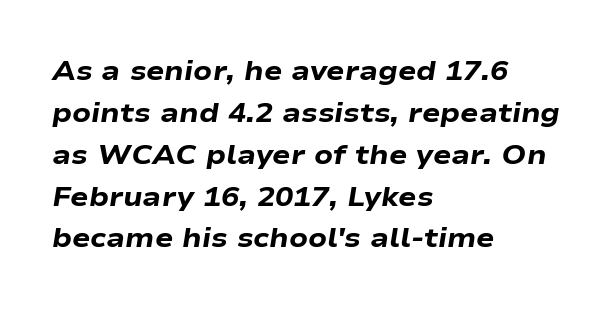
Q: Is the text bold? A: Yes.
Q: Is the text italic (slanted)? A: Yes, it leans right by about 9 degrees.
Q: Is the text underlined? A: No.
Q: How is the paragraph aligned? A: Left-aligned.
Q: Is the spacing between letters normal or unusually wide? A: Normal.
Q: Is the spacing between lines tight, normal or loose? A: Normal.
